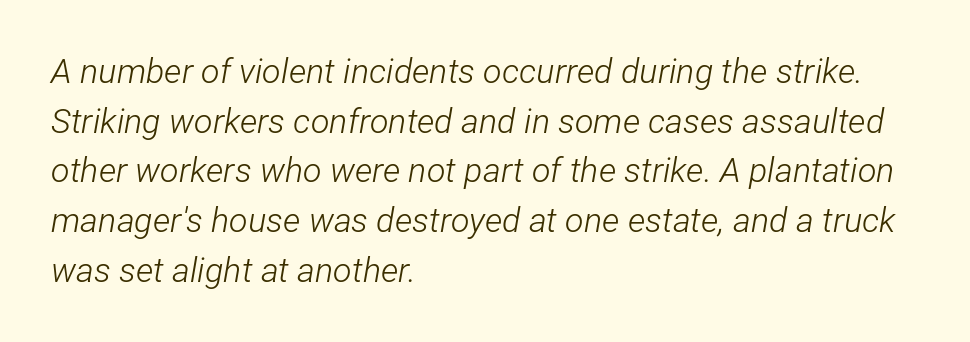
A normal amount of white space separates one row of letters from the next. This sample is left-justified, so line endings fall wherever the words run out. Characters follow at the spacing the type designer built in. Characters are canted at an angle relative to the baseline's perpendicular. The strokes carry an ordinary text weight at most. Check the space under the baseline: it is left empty.
